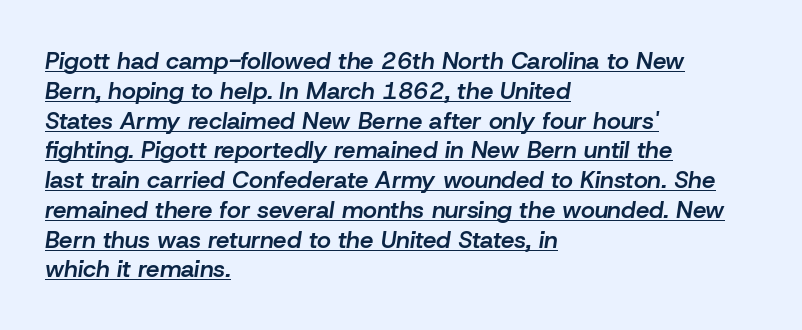
{"italic": "yes", "lean": "right", "slant_degrees": 8, "bold": "semi", "underline": "yes", "align": "left", "line_spacing_ratio": 1.24, "letter_spacing": "normal", "letter_spacing_em": 0.0, "glyph_px": 24}
